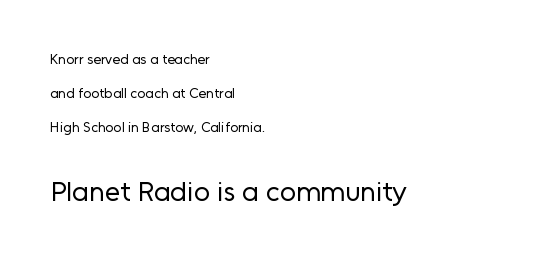
Q: Is the text bold? A: No.
Q: Is the text italic (slanted)? A: No, it is upright.
Q: Is the typeface a serif or a sans-serif typeface? A: Sans-serif.
Q: Is the text underlined? A: No.
Q: How is the paragraph aligned? A: Left-aligned.
Q: Is the spacing between letters normal or unusually wide? A: Normal.
Q: Is the spacing between lines tight, normal or loose? A: Loose.
Q: Which block of text is set in a larger size, the first (top) or the second (bottom)? A: The second (bottom) one.
Q: Width (condensed, normal, or wide)? A: Normal.
Q: Stroke contrast? A: Low.
Q: x-height? A: Medium.
Q: Monospaced? A: No.
